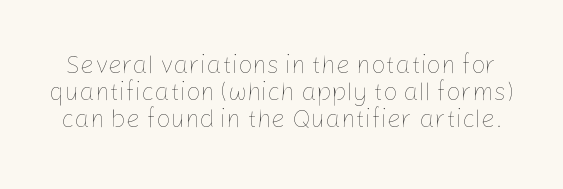
Q: Is the text bold? A: No.
Q: Is the text italic (slanted)? A: No, it is upright.
Q: Is the text underlined? A: No.
Q: Is the spacing between letters normal or unusually wide? A: Normal.
Q: Is the spacing between lines tight, normal or loose? A: Tight.
